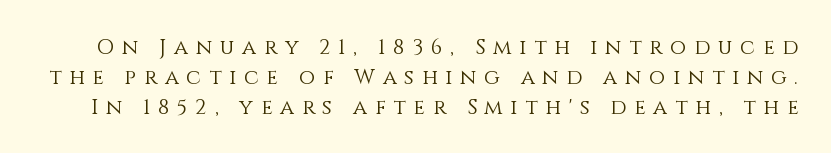
{"italic": "no", "bold": "no", "underline": "no", "line_spacing": "normal", "line_spacing_ratio": 1.43, "letter_spacing": "wide", "letter_spacing_em": 0.37, "glyph_px": 21}
